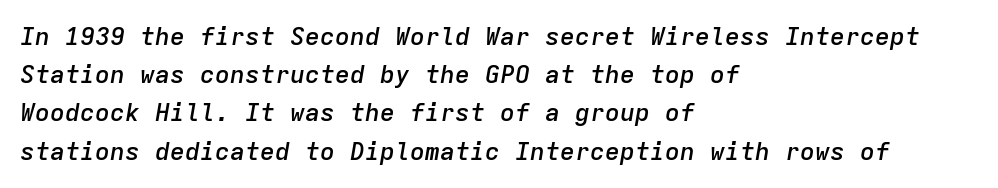
Q: Is the text bold? A: Semi-bold.
Q: Is the text italic (slanted)? A: Yes, it leans right by about 9 degrees.
Q: Is the text underlined? A: No.
Q: How is the paragraph aligned? A: Left-aligned.
Q: Is the spacing between letters normal or unusually wide? A: Normal.
Q: Is the spacing between lines tight, normal or loose? A: Normal.
